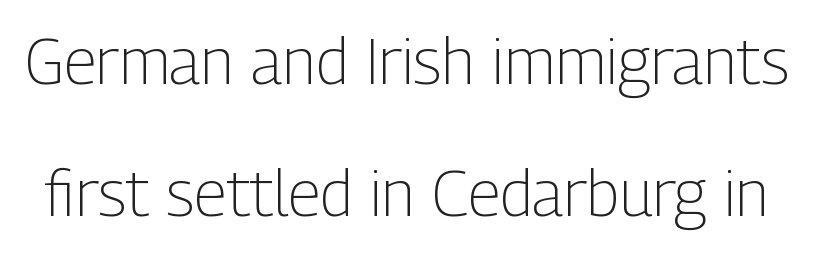
{"serif": "no", "italic": "no", "bold": "no", "weight": "light", "width": "condensed", "stroke_contrast": "low", "x_height": "medium", "monospaced": "no", "underline": "no", "line_spacing": "loose", "line_spacing_ratio": 2.07, "letter_spacing": "normal", "letter_spacing_em": 0.0, "glyph_px": 64}
